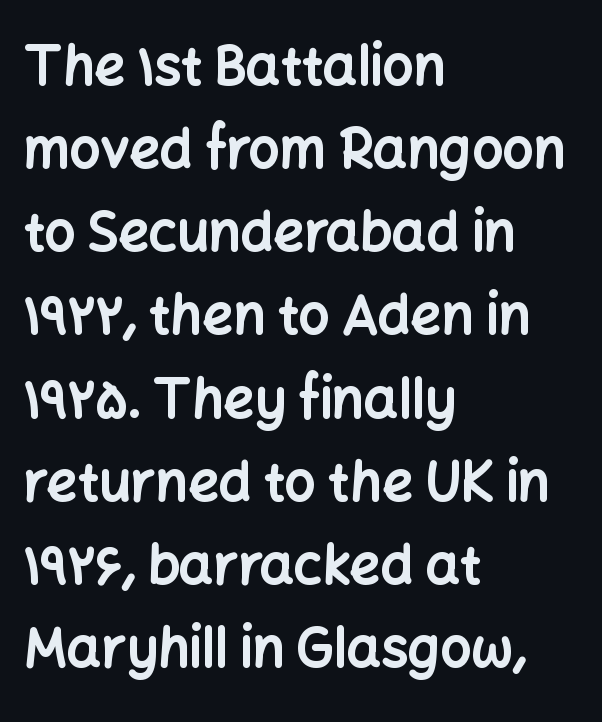
Q: Is the text bold? A: Yes.
Q: Is the text italic (slanted)? A: No, it is upright.
Q: Is the typeface a serif or a sans-serif typeface? A: Sans-serif.
Q: Is the text underlined? A: No.
Q: How is the paragraph aligned? A: Left-aligned.
Q: Is the spacing between letters normal or unusually wide? A: Normal.
Q: Is the spacing between lines tight, normal or loose? A: Normal.
Q: Width (condensed, normal, or wide)? A: Normal.
Q: Stroke contrast? A: Low.
Q: x-height? A: Medium.
Q: Monospaced? A: No.
